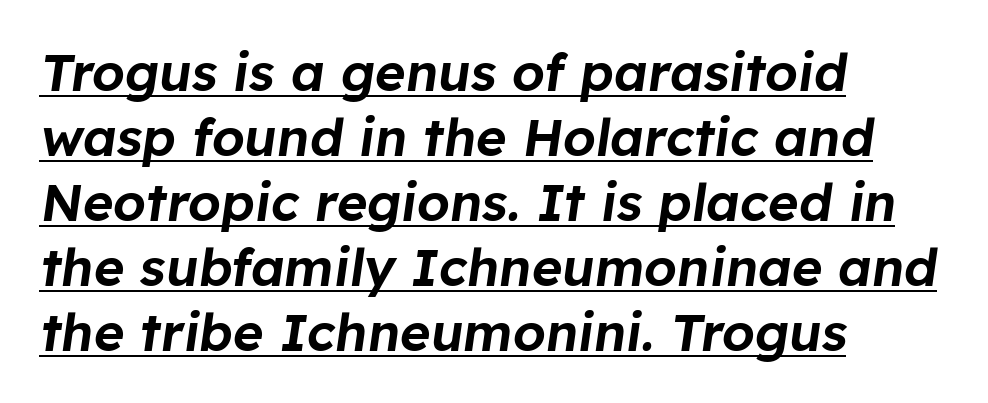
Q: Is the text italic (slanted)? A: Yes, it leans right by about 8 degrees.
Q: Is the text underlined? A: Yes.
Q: How is the paragraph aligned? A: Left-aligned.
Q: Is the spacing between letters normal or unusually wide? A: Normal.
Q: Is the spacing between lines tight, normal or loose? A: Normal.
Q: Width (condensed, normal, or wide)? A: Normal.
Q: Stroke contrast? A: Low.
Q: x-height? A: Medium.
Q: Monospaced? A: No.
